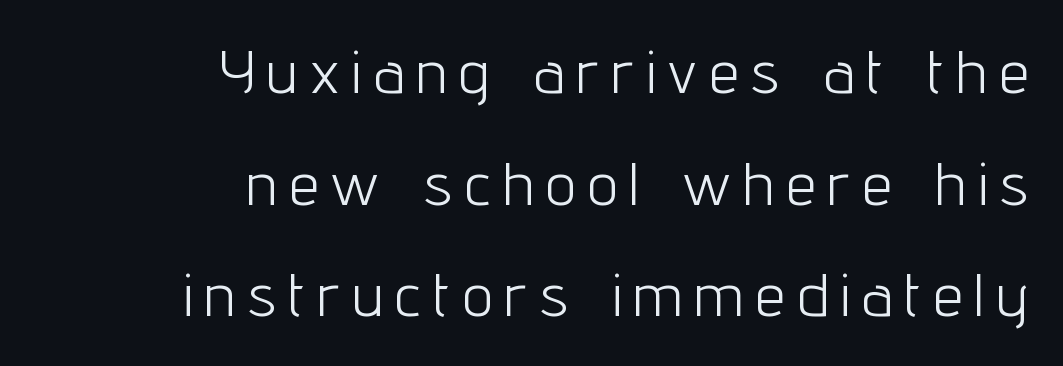
Any mark beneath the type? The region is blank. Is the type heavy? It reads as light-to-regular instead. Notice how the passage keeps a crisp vertical edge on the right only. The letters are spread apart with noticeably loose tracking. The passage shown is typed in a proportional face where columns would drift. Posture: straight, roman, zero tilt.
